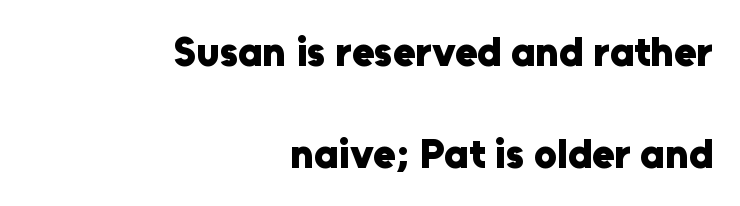
Q: Is the text bold? A: Yes.
Q: Is the text italic (slanted)? A: No, it is upright.
Q: Is the typeface a serif or a sans-serif typeface? A: Sans-serif.
Q: Is the text underlined? A: No.
Q: How is the paragraph aligned? A: Right-aligned.
Q: Is the spacing between letters normal or unusually wide? A: Normal.
Q: Is the spacing between lines tight, normal or loose? A: Loose.
Q: Width (condensed, normal, or wide)? A: Normal.
Q: Stroke contrast? A: Low.
Q: x-height? A: Medium.
Q: Monospaced? A: No.
